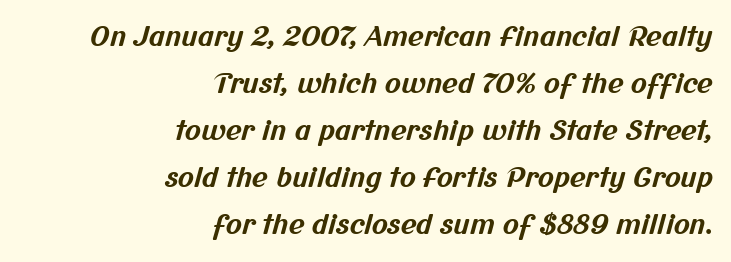
{"bold": "yes", "underline": "no", "align": "right", "line_spacing_ratio": 1.74, "letter_spacing": "normal", "letter_spacing_em": 0.0, "glyph_px": 27}
